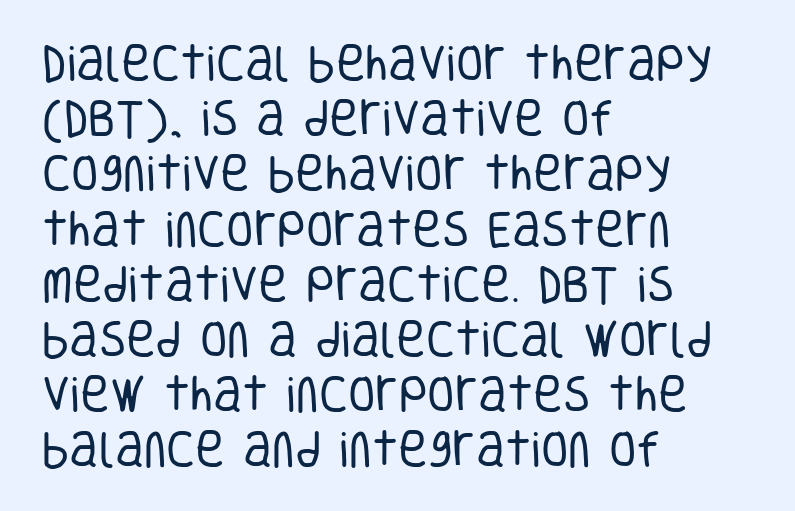
Type style note: lacks serifs. The characters are drawn with everyday or finer stroke widths. If you drew a ruler down the left edge, every line would touch it. Do the letters lean? They stand straight. Character widths vary here, with narrow letters taking less room than wide ones. Check under the words: just untouched page.
